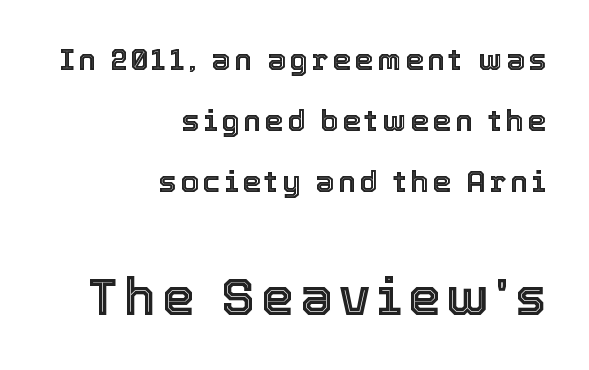
{"italic": "no", "width": "normal", "x_height": "medium", "monospaced": "no", "underline": "no", "align": "right", "line_spacing": "loose", "line_spacing_ratio": 2.04, "larger_block": "second", "size_ratio": 1.73, "glyph_px": 52}
